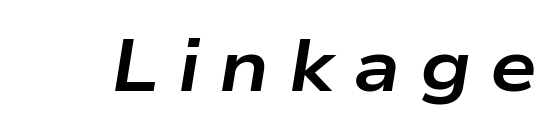
Here the designer chose a conventional face with non-uniform glyph widths. The typography opts for an oblique posture over an upright one. The area under the type is left untouched. Typesetter's note: full bold, strokes at maximum text heaviness. Tracking value appears strongly positive — letters spread wide.
